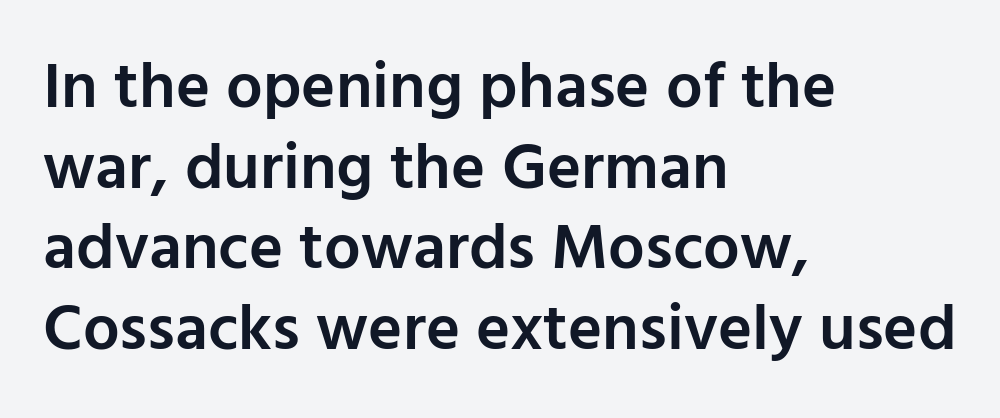
{"serif": "no", "italic": "no", "bold": "semi", "weight": "semibold", "width": "normal", "stroke_contrast": "low", "x_height": "medium", "monospaced": "no", "underline": "no", "align": "left", "line_spacing_ratio": 1.24, "letter_spacing": "normal", "letter_spacing_em": 0.0, "glyph_px": 65}
